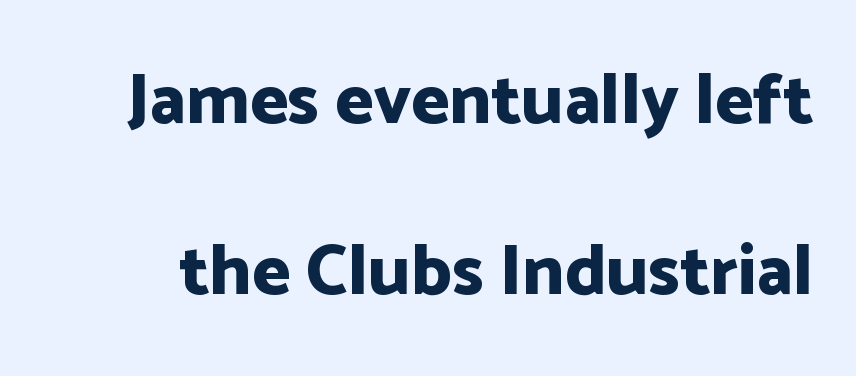
The image shows 72 px bold sans-serif type, upright; set loose line spacing (2.37x), normal letter spacing, not underlined; low stroke contrast and a medium x-height.
